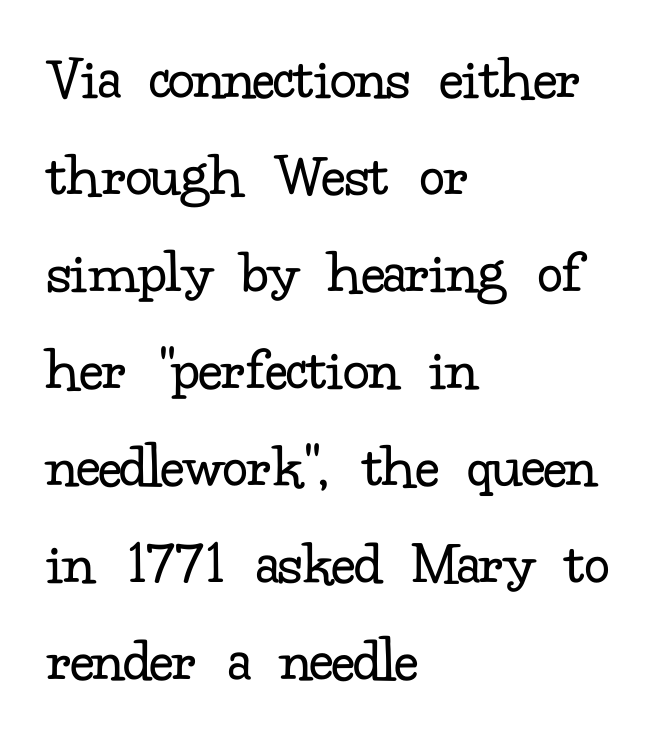
The image shows 63 px regular-weight serif type, upright; set left-aligned, normal line spacing (1.54x), normal letter spacing, not underlined; low stroke contrast and a small x-height.
